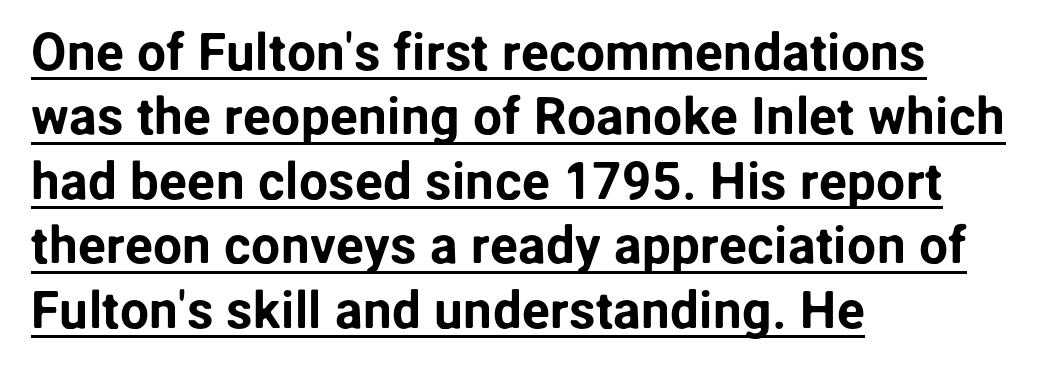
The image shows 52 px sans-serif type, upright; set left-aligned, line spacing 1.24x, normal letter spacing, underlined; low stroke contrast and a medium x-height.
